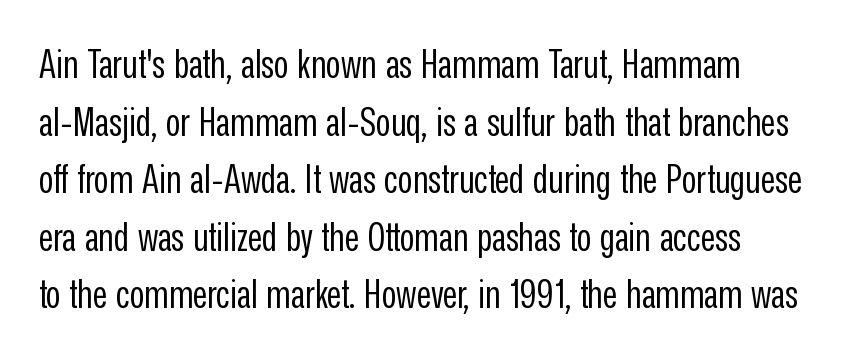
Q: Is the text bold? A: No.
Q: Is the text italic (slanted)? A: No, it is upright.
Q: Is the typeface a serif or a sans-serif typeface? A: Sans-serif.
Q: Is the text underlined? A: No.
Q: Is the spacing between letters normal or unusually wide? A: Normal.
Q: Is the spacing between lines tight, normal or loose? A: Normal.
Q: Width (condensed, normal, or wide)? A: Condensed.
Q: Stroke contrast? A: Low.
Q: x-height? A: Medium.
Q: Monospaced? A: No.
